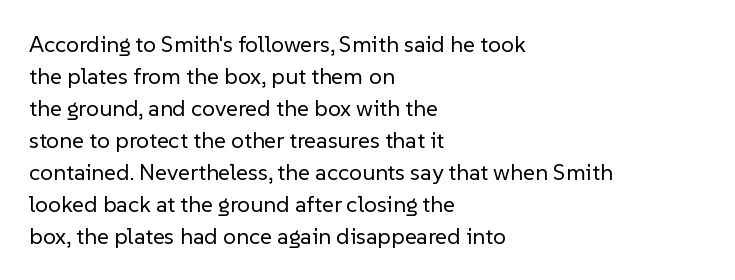
{"italic": "no", "bold": "no", "underline": "no", "align": "left", "line_spacing": "normal", "line_spacing_ratio": 1.39, "letter_spacing": "normal", "letter_spacing_em": 0.0, "glyph_px": 23}
